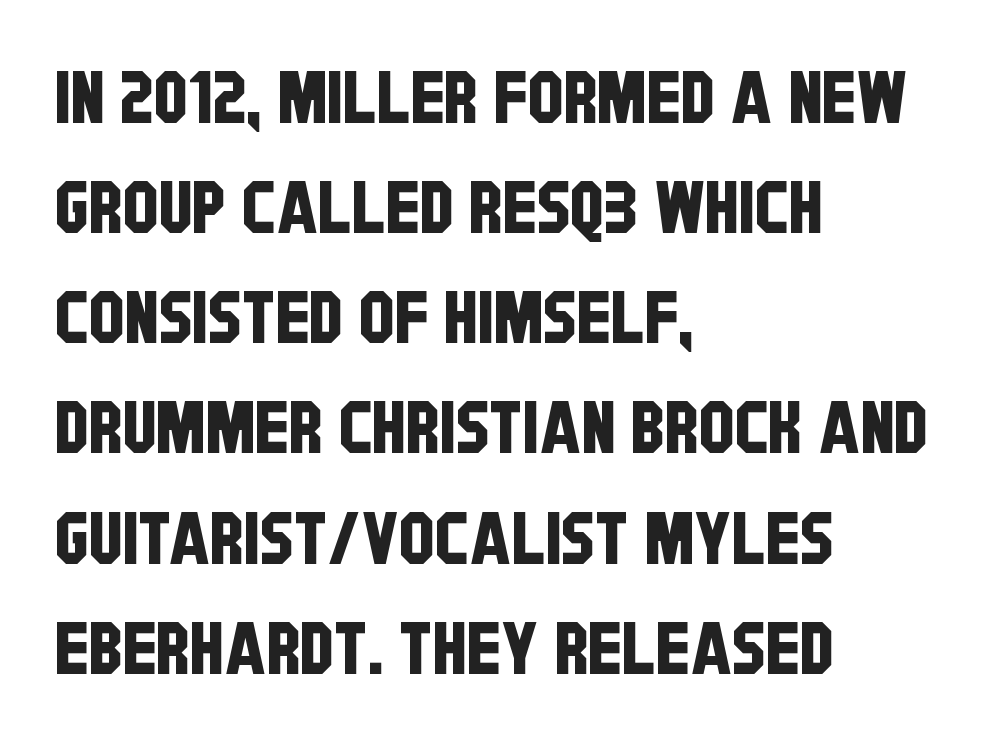
The setting favours the left margin, as ordinary paragraphs usually do. This sample has the flowing, uneven cadence of proportional lettering. Has an underline been added? It has not. Vertically, the passage feels balanced, rows spaced as you'd expect. I'd call this a sans setting — the letters go barefoot.
